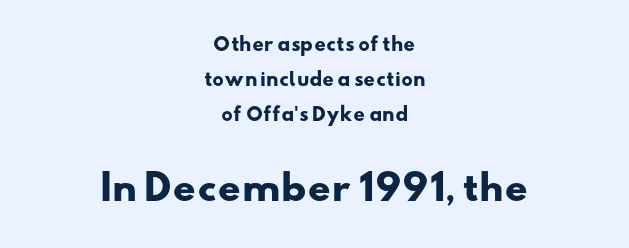
{"serif": "no", "bold": "yes", "weight": "heavy", "width": "wide", "stroke_contrast": "low", "x_height": "small", "monospaced": "no", "underline": "no", "align": "center", "line_spacing": "loose", "line_spacing_ratio": 1.94, "letter_spacing": "normal", "letter_spacing_em": 0.0, "larger_block": "second", "size_ratio": 2.0, "glyph_px": 36}
